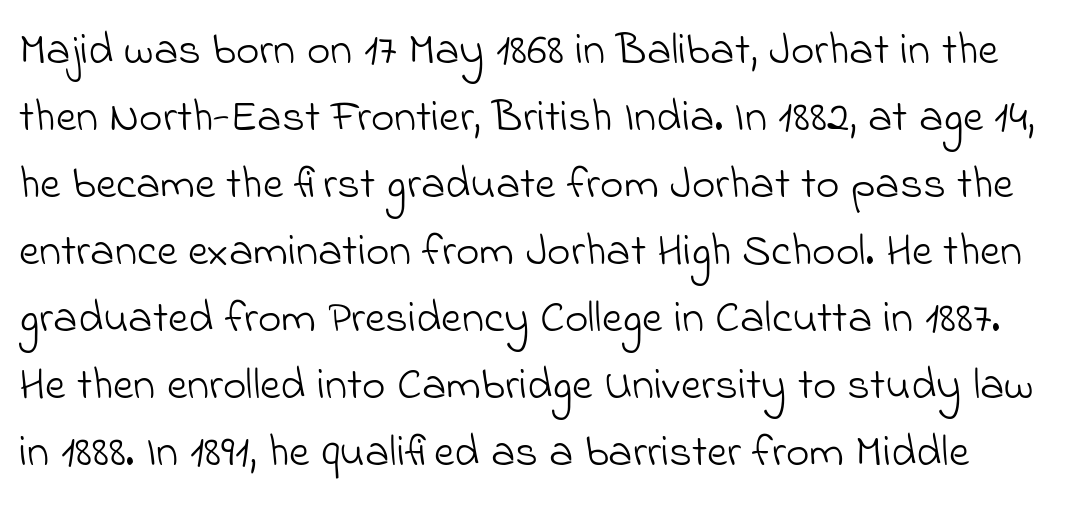
Q: Is the text bold? A: No.
Q: Is the typeface a serif or a sans-serif typeface? A: Sans-serif.
Q: Is the text underlined? A: No.
Q: Is the spacing between letters normal or unusually wide? A: Normal.
Q: Is the spacing between lines tight, normal or loose? A: Normal.
Q: Width (condensed, normal, or wide)? A: Normal.
Q: Stroke contrast? A: Low.
Q: x-height? A: Small.
Q: Monospaced? A: No.
